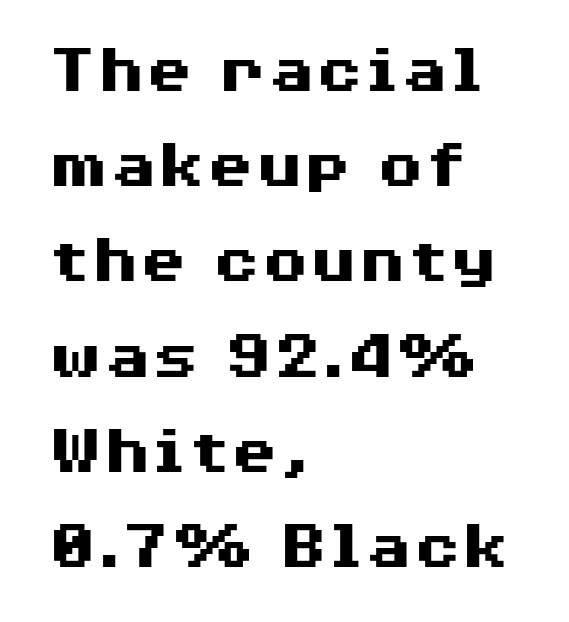
The image shows 70 px heavy, wide sans-serif type, upright; set left-aligned, normal line spacing (1.36x), normal letter spacing, not underlined; medium stroke contrast and a medium x-height.
